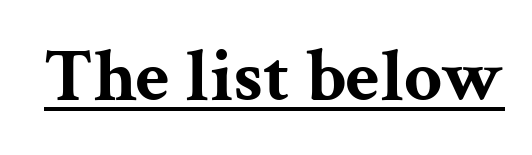
The image shows 75 px bold, wide serif type, upright; set normal letter spacing, underlined; medium stroke contrast and a medium x-height.
